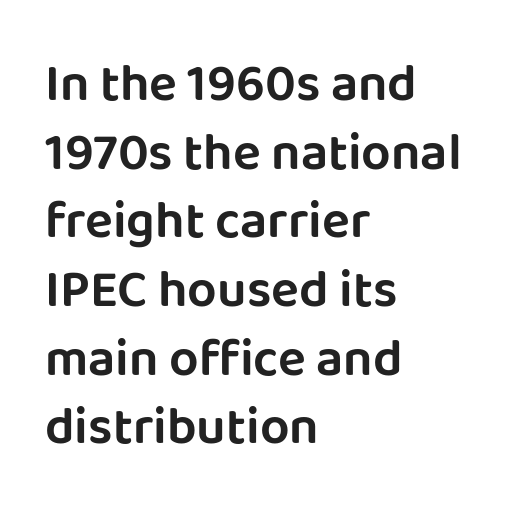
Q: Is the text italic (slanted)? A: No, it is upright.
Q: Is the typeface a serif or a sans-serif typeface? A: Sans-serif.
Q: Is the text underlined? A: No.
Q: How is the paragraph aligned? A: Left-aligned.
Q: Is the spacing between letters normal or unusually wide? A: Normal.
Q: Is the spacing between lines tight, normal or loose? A: Normal.
Q: Width (condensed, normal, or wide)? A: Normal.
Q: Stroke contrast? A: Low.
Q: x-height? A: Large.
Q: Monospaced? A: No.
